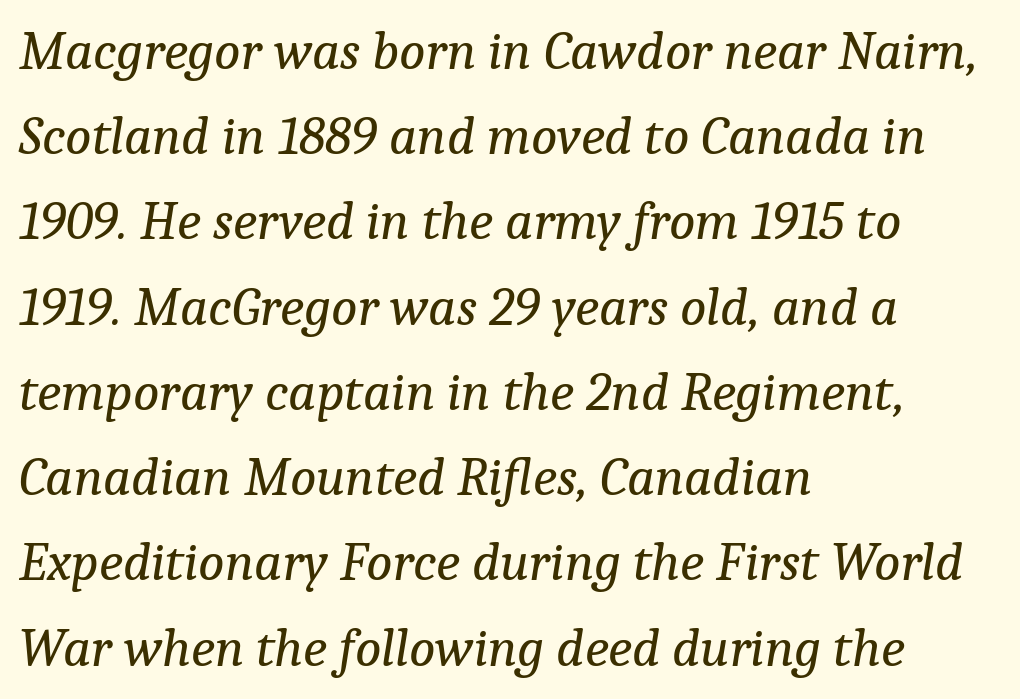
Q: Is the text bold? A: No.
Q: Is the text italic (slanted)? A: Yes, it leans right by about 9 degrees.
Q: Is the typeface a serif or a sans-serif typeface? A: Serif.
Q: Is the text underlined? A: No.
Q: How is the paragraph aligned? A: Left-aligned.
Q: Is the spacing between letters normal or unusually wide? A: Normal.
Q: Is the spacing between lines tight, normal or loose? A: Normal.
Q: Width (condensed, normal, or wide)? A: Normal.
Q: Stroke contrast? A: Low.
Q: x-height? A: Medium.
Q: Monospaced? A: No.
